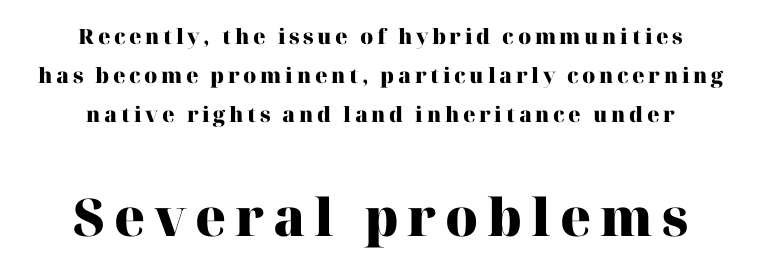
Q: Is the text bold? A: Yes.
Q: Is the text italic (slanted)? A: No, it is upright.
Q: Is the typeface a serif or a sans-serif typeface? A: Serif.
Q: Is the text underlined? A: No.
Q: How is the paragraph aligned? A: Centered.
Q: Which block of text is set in a larger size, the first (top) or the second (bottom)? A: The second (bottom) one.
Q: Width (condensed, normal, or wide)? A: Normal.
Q: Stroke contrast? A: High.
Q: x-height? A: Medium.
Q: Monospaced? A: No.
